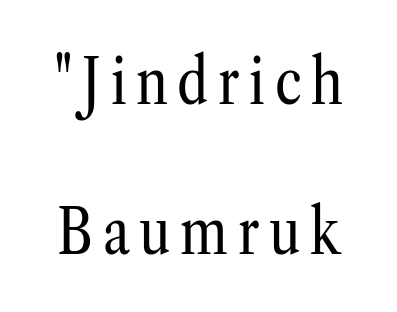
Q: Is the text bold? A: No.
Q: Is the text italic (slanted)? A: No, it is upright.
Q: Is the typeface a serif or a sans-serif typeface? A: Serif.
Q: Is the text underlined? A: No.
Q: Is the spacing between lines tight, normal or loose? A: Loose.
Q: Width (condensed, normal, or wide)? A: Condensed.
Q: Stroke contrast? A: Low.
Q: x-height? A: Medium.
Q: Monospaced? A: No.
